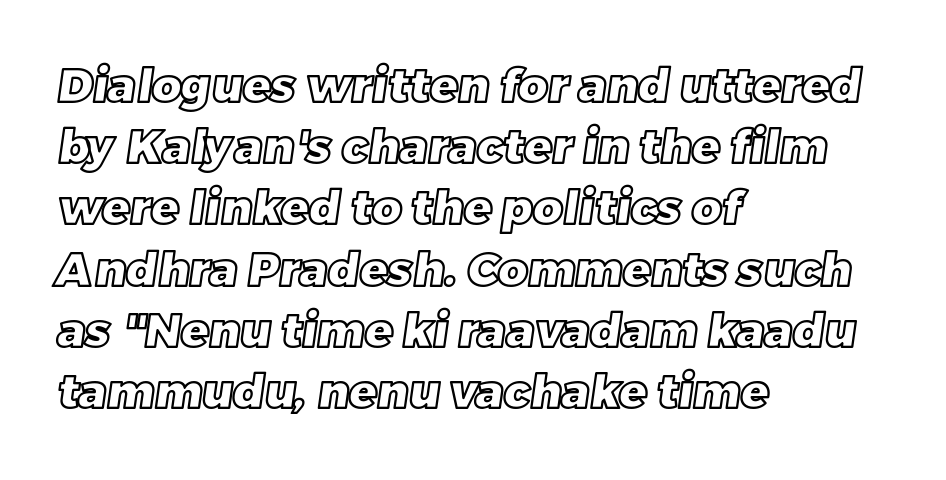
Alignment: flush left. Looks like regular typesetting: each glyph gets only the width it needs. A clean baseline with only descenders dipping below it. Honestly, the letter spacing is just normal — you wouldn't notice it. Is there much room between lines? A standard amount, neither cramped nor airy.
